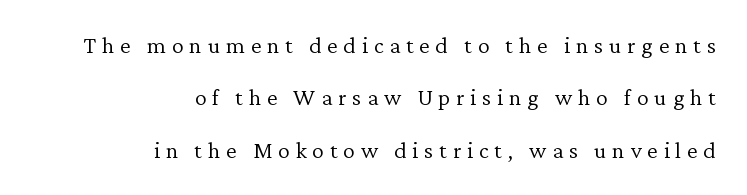
Q: Is the text bold? A: No.
Q: Is the text italic (slanted)? A: No, it is upright.
Q: Is the text underlined? A: No.
Q: How is the paragraph aligned? A: Right-aligned.
Q: Is the spacing between letters normal or unusually wide? A: Unusually wide.
Q: Is the spacing between lines tight, normal or loose? A: Loose.
